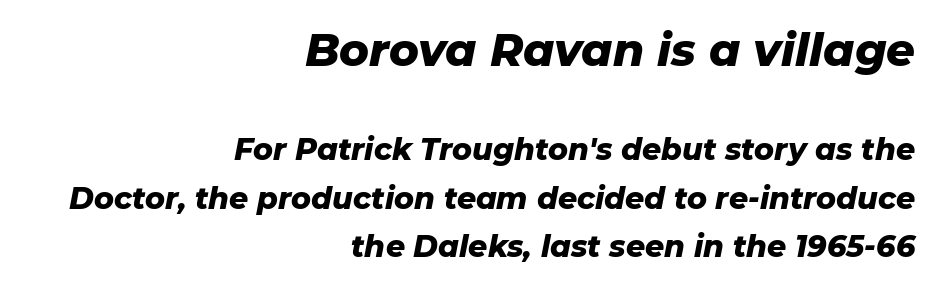
The image shows 45 px heavy type, italic (leaning right); set right-aligned, normal line spacing (1.61x), normal letter spacing, not underlined; the first (top) block is 1.5x larger; low stroke contrast and a medium x-height.
